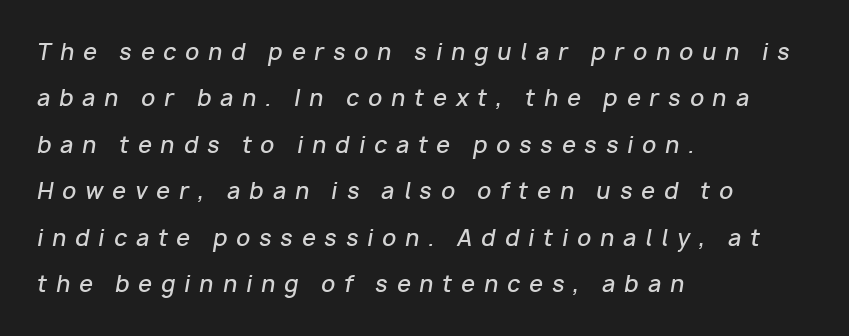
Q: Is the text bold? A: Semi-bold.
Q: Is the text italic (slanted)? A: Yes, it leans right by about 10 degrees.
Q: Is the text underlined? A: No.
Q: How is the paragraph aligned? A: Left-aligned.
Q: Is the spacing between letters normal or unusually wide? A: Unusually wide.
Q: Is the spacing between lines tight, normal or loose? A: Loose.
